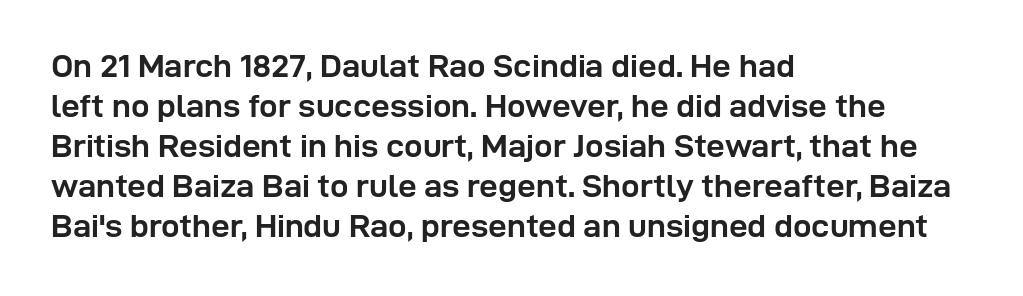
{"serif": "no", "italic": "no", "bold": "yes", "weight": "semibold", "width": "normal", "stroke_contrast": "low", "x_height": "medium", "monospaced": "no", "underline": "no", "align": "left", "line_spacing_ratio": 1.21, "letter_spacing": "normal", "letter_spacing_em": 0.0, "glyph_px": 33}
